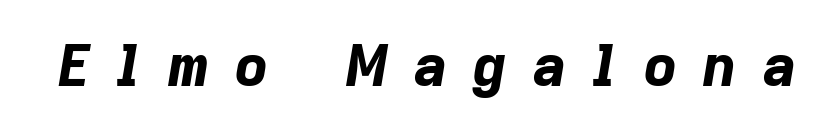
Q: Is the text bold? A: Yes.
Q: Is the text italic (slanted)? A: Yes, it leans right by about 9 degrees.
Q: Is the text underlined? A: No.
Q: Is the spacing between letters normal or unusually wide? A: Unusually wide.
Q: Width (condensed, normal, or wide)? A: Normal.
Q: Stroke contrast? A: Low.
Q: x-height? A: Medium.
Q: Monospaced? A: No.
